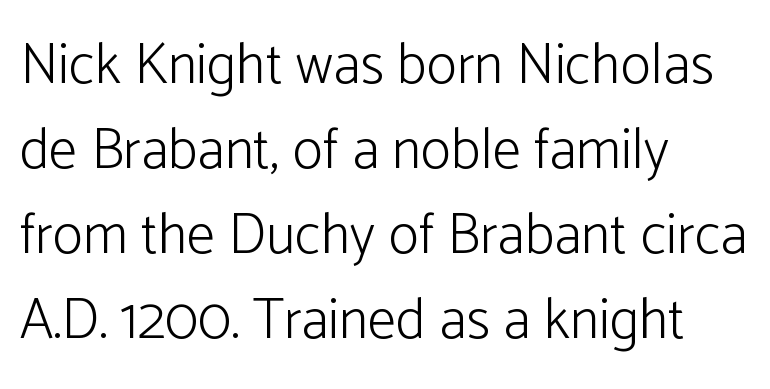
The letters stand straight up with perfectly vertical stems. Line beginnings align vertically; line endings do not. The face used here is proportionally spaced, like ordinary book or web type. Characters follow at the spacing the type designer built in. The vertical gap from one line to the next is medium. Is this a heavy cut? Hardly; it is regular or lighter.
